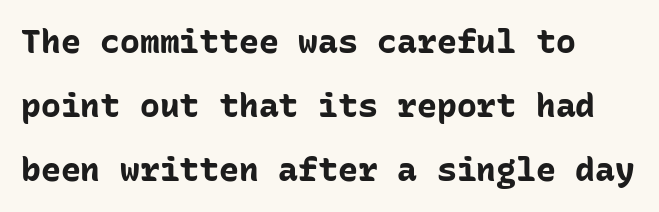
Q: Is the text bold? A: Yes.
Q: Is the text italic (slanted)? A: No, it is upright.
Q: Is the typeface a serif or a sans-serif typeface? A: Sans-serif.
Q: Is the text underlined? A: No.
Q: How is the paragraph aligned? A: Left-aligned.
Q: Is the spacing between letters normal or unusually wide? A: Normal.
Q: Is the spacing between lines tight, normal or loose? A: Loose.
Q: Width (condensed, normal, or wide)? A: Normal.
Q: Stroke contrast? A: Low.
Q: x-height? A: Medium.
Q: Monospaced? A: Yes.
